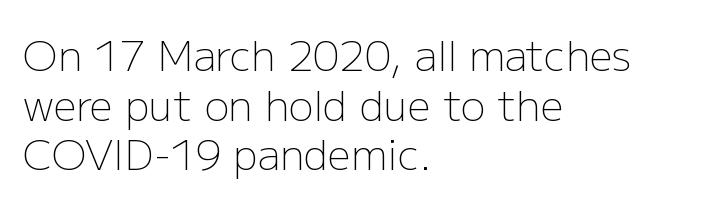
Q: Is the text bold? A: No.
Q: Is the text italic (slanted)? A: No, it is upright.
Q: Is the typeface a serif or a sans-serif typeface? A: Sans-serif.
Q: Is the text underlined? A: No.
Q: How is the paragraph aligned? A: Left-aligned.
Q: Is the spacing between letters normal or unusually wide? A: Normal.
Q: Width (condensed, normal, or wide)? A: Normal.
Q: Stroke contrast? A: Low.
Q: x-height? A: Medium.
Q: Monospaced? A: No.
